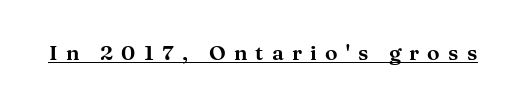
{"italic": "no", "underline": "yes", "letter_spacing": "wide", "letter_spacing_em": 0.39, "glyph_px": 21}
